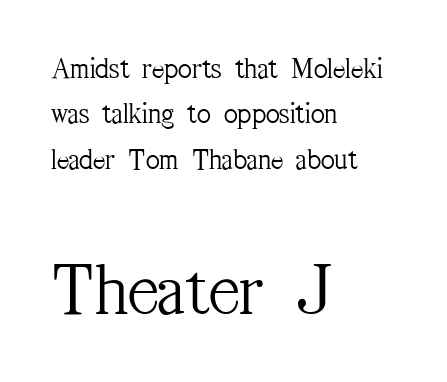
Q: Is the text bold? A: No.
Q: Is the text italic (slanted)? A: No, it is upright.
Q: Is the typeface a serif or a sans-serif typeface? A: Serif.
Q: Is the text underlined? A: No.
Q: How is the paragraph aligned? A: Left-aligned.
Q: Is the spacing between letters normal or unusually wide? A: Normal.
Q: Is the spacing between lines tight, normal or loose? A: Normal.
Q: Which block of text is set in a larger size, the first (top) or the second (bottom)? A: The second (bottom) one.
Q: Width (condensed, normal, or wide)? A: Condensed.
Q: Stroke contrast? A: Medium.
Q: x-height? A: Medium.
Q: Monospaced? A: No.
